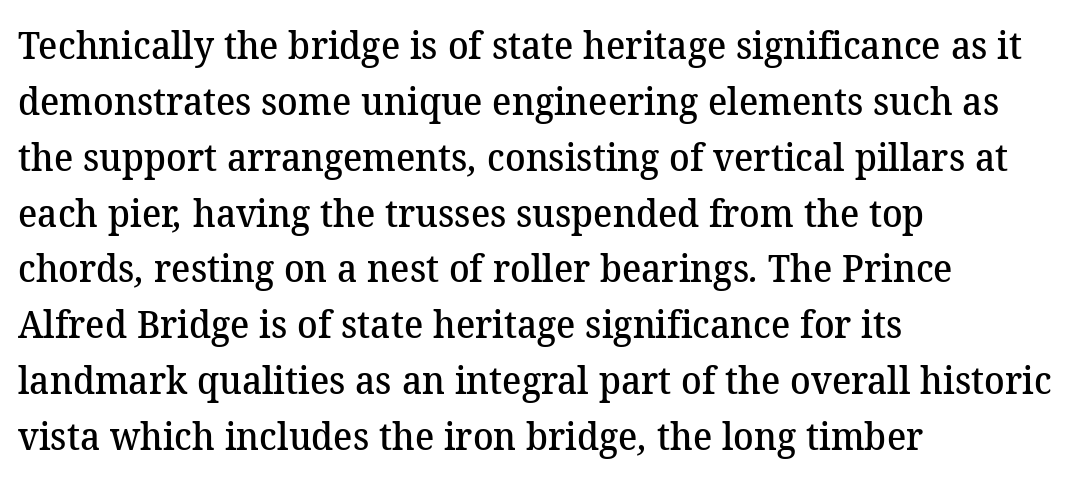
The image shows 38 px semibold serif type; set left-aligned, normal line spacing (1.47x), normal letter spacing, not underlined; medium stroke contrast and a medium x-height.
